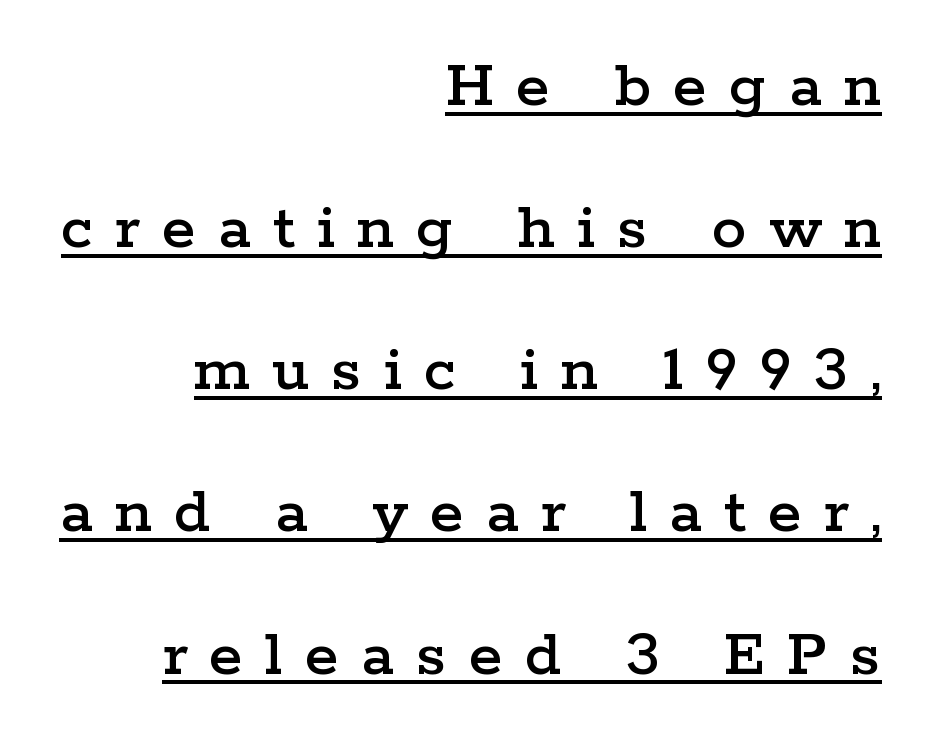
Q: Is the text italic (slanted)? A: No, it is upright.
Q: Is the typeface a serif or a sans-serif typeface? A: Serif.
Q: Is the text underlined? A: Yes.
Q: How is the paragraph aligned? A: Right-aligned.
Q: Is the spacing between letters normal or unusually wide? A: Unusually wide.
Q: Is the spacing between lines tight, normal or loose? A: Loose.
Q: Width (condensed, normal, or wide)? A: Wide.
Q: Stroke contrast? A: Low.
Q: x-height? A: Medium.
Q: Monospaced? A: No.
